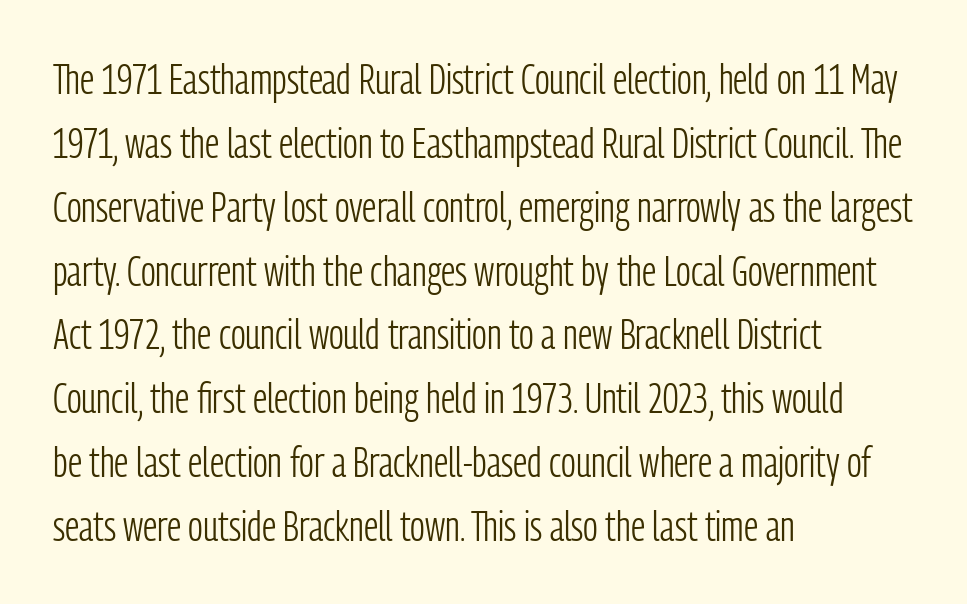
{"serif": "no", "italic": "no", "bold": "no", "weight": "light", "width": "condensed", "stroke_contrast": "low", "x_height": "medium", "monospaced": "no", "underline": "no", "align": "left", "line_spacing": "normal", "line_spacing_ratio": 1.52, "letter_spacing": "normal", "letter_spacing_em": 0.0, "glyph_px": 42}
